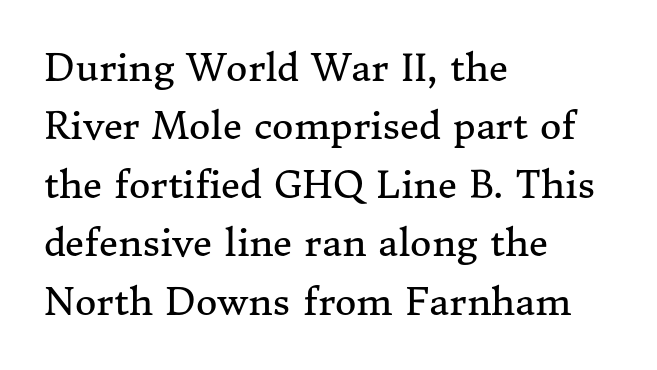
Q: Is the text bold? A: No.
Q: Is the text italic (slanted)? A: No, it is upright.
Q: Is the typeface a serif or a sans-serif typeface? A: Serif.
Q: Is the text underlined? A: No.
Q: How is the paragraph aligned? A: Left-aligned.
Q: Is the spacing between letters normal or unusually wide? A: Normal.
Q: Is the spacing between lines tight, normal or loose? A: Normal.
Q: Width (condensed, normal, or wide)? A: Normal.
Q: Stroke contrast? A: Medium.
Q: x-height? A: Medium.
Q: Monospaced? A: No.
